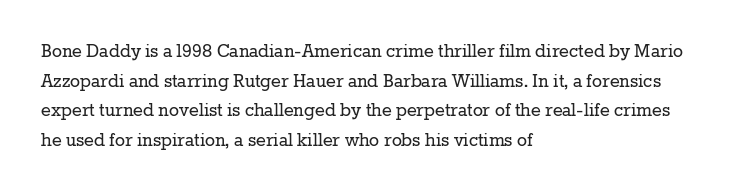
{"italic": "no", "bold": "no", "underline": "no", "align": "left", "line_spacing": "normal", "line_spacing_ratio": 1.41, "letter_spacing": "normal", "letter_spacing_em": 0.0, "glyph_px": 21}
